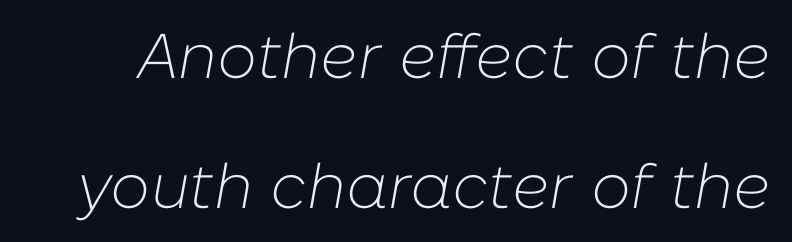
Q: Is the text bold? A: No.
Q: Is the text italic (slanted)? A: Yes, it leans right by about 10 degrees.
Q: Is the text underlined? A: No.
Q: Is the spacing between letters normal or unusually wide? A: Normal.
Q: Is the spacing between lines tight, normal or loose? A: Loose.
Q: Width (condensed, normal, or wide)? A: Normal.
Q: Stroke contrast? A: Low.
Q: x-height? A: Medium.
Q: Monospaced? A: No.
